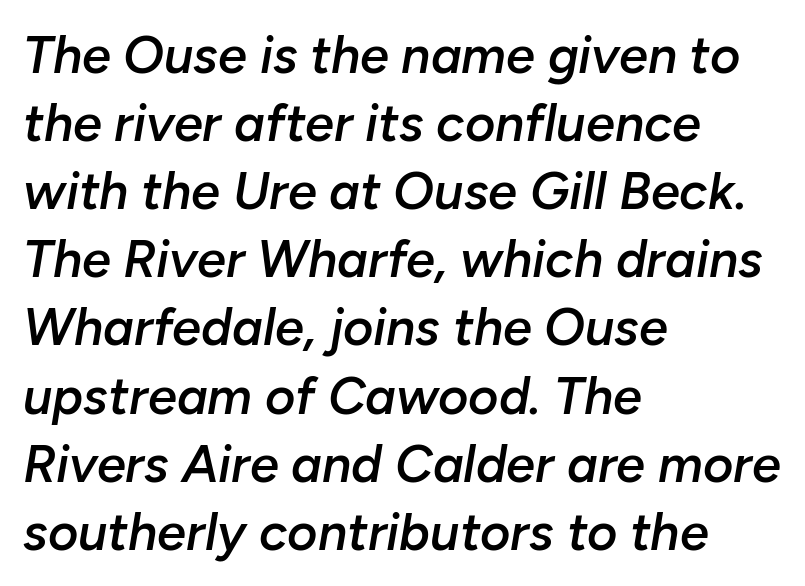
{"italic": "yes", "lean": "right", "slant_degrees": 10, "bold": "semi", "weight": "semibold", "width": "normal", "stroke_contrast": "low", "x_height": "medium", "monospaced": "no", "underline": "no", "align": "left", "line_spacing": "normal", "line_spacing_ratio": 1.31, "letter_spacing": "normal", "letter_spacing_em": 0.0, "glyph_px": 52}
